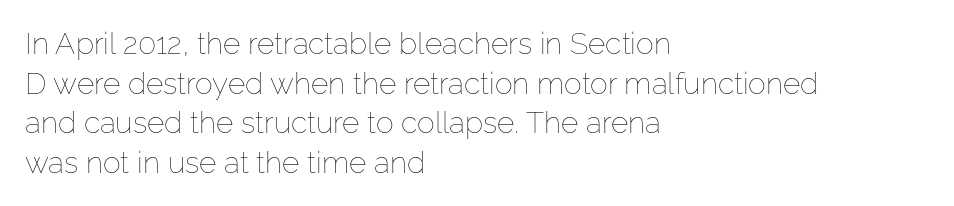
Q: Is the text bold? A: No.
Q: Is the text italic (slanted)? A: No, it is upright.
Q: Is the text underlined? A: No.
Q: How is the paragraph aligned? A: Left-aligned.
Q: Is the spacing between letters normal or unusually wide? A: Normal.
Q: Is the spacing between lines tight, normal or loose? A: Normal.
Q: Width (condensed, normal, or wide)? A: Normal.
Q: Stroke contrast? A: Low.
Q: x-height? A: Medium.
Q: Monospaced? A: No.
